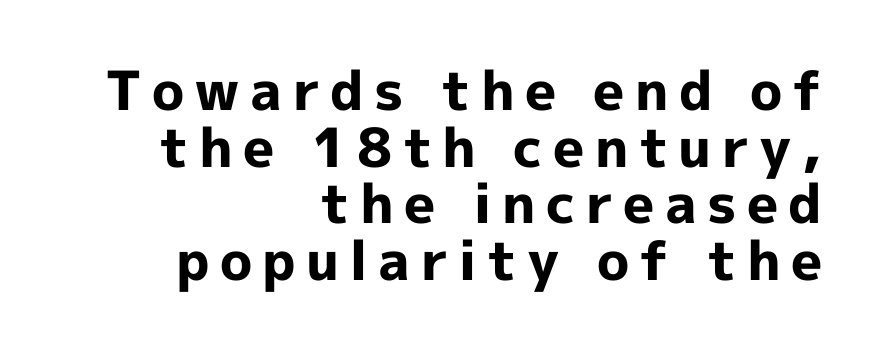
Q: Is the text bold? A: Yes.
Q: Is the text italic (slanted)? A: No, it is upright.
Q: Is the typeface a serif or a sans-serif typeface? A: Sans-serif.
Q: Is the text underlined? A: No.
Q: How is the paragraph aligned? A: Right-aligned.
Q: Is the spacing between lines tight, normal or loose? A: Tight.
Q: Width (condensed, normal, or wide)? A: Normal.
Q: x-height? A: Medium.
Q: Monospaced? A: No.
